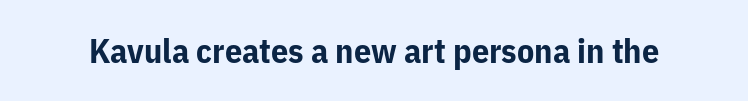
{"serif": "no", "italic": "no", "bold": "yes", "weight": "bold", "width": "normal", "stroke_contrast": "low", "x_height": "medium", "monospaced": "no", "underline": "no", "letter_spacing": "normal", "letter_spacing_em": 0.0, "glyph_px": 34}
